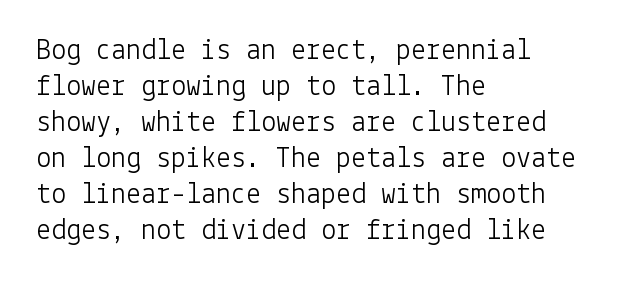
{"serif": "no", "italic": "no", "bold": "no", "weight": "light", "width": "normal", "stroke_contrast": "low", "x_height": "medium", "underline": "no", "align": "left", "line_spacing_ratio": 1.2, "letter_spacing": "normal", "letter_spacing_em": 0.0, "glyph_px": 30}
